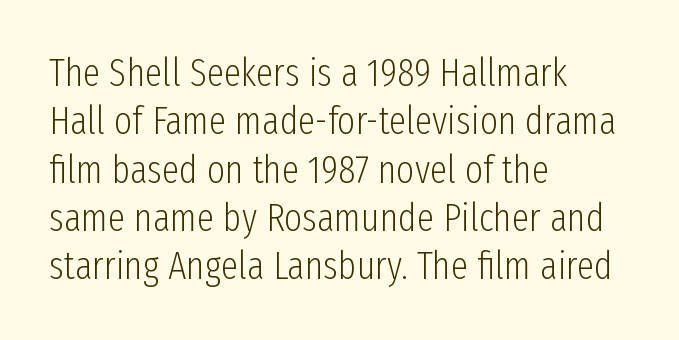
Every row of glyphs begins at an identical x-position on the left. Here the designer chose a conventional face with non-uniform glyph widths. A light-to-regular cut is what we see here. Words float on clear page, feet unadorned. No feet cap the strokes, marking this as sans-serif type. Inter-character spacing is left at the font's built-in metrics.
